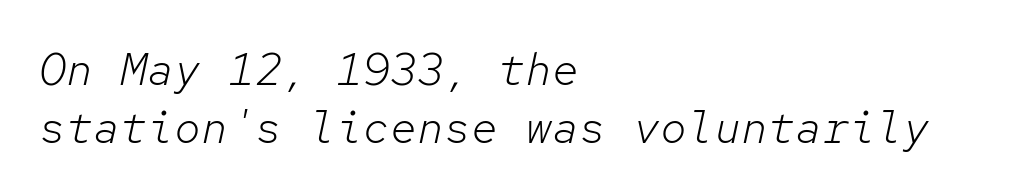
The image shows 45 px light type, italic (leaning right), monospaced; set left-aligned, normal line spacing (1.28x), normal letter spacing, not underlined; low stroke contrast and a medium x-height.
